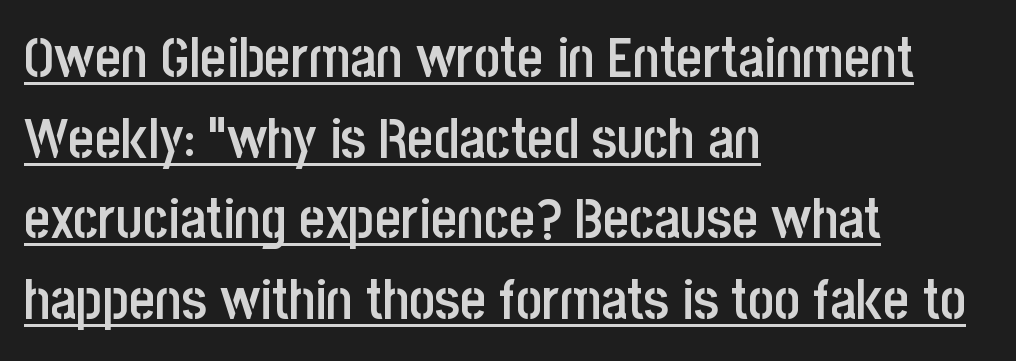
The rendering uses a moderate line-height, typical for paragraphs. These lines are rendered in a variable-pitch font. A bit beefed up — I'd call it semibold rather than bold. The glyphs are accompanied by a horizontal stroke just below them. Examine the stroke ends and you'll find no serifs. Notice how the stems are strictly vertical — no italics here.
